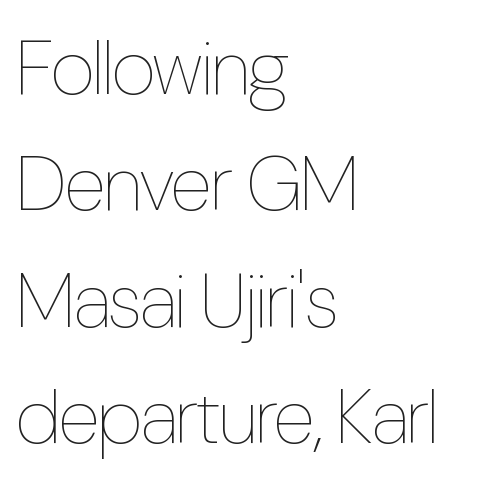
Q: Is the text bold? A: No.
Q: Is the text italic (slanted)? A: No, it is upright.
Q: Is the text underlined? A: No.
Q: How is the paragraph aligned? A: Left-aligned.
Q: Is the spacing between letters normal or unusually wide? A: Normal.
Q: Is the spacing between lines tight, normal or loose? A: Normal.
Q: Width (condensed, normal, or wide)? A: Condensed.
Q: Stroke contrast? A: Low.
Q: x-height? A: Medium.
Q: Monospaced? A: No.
